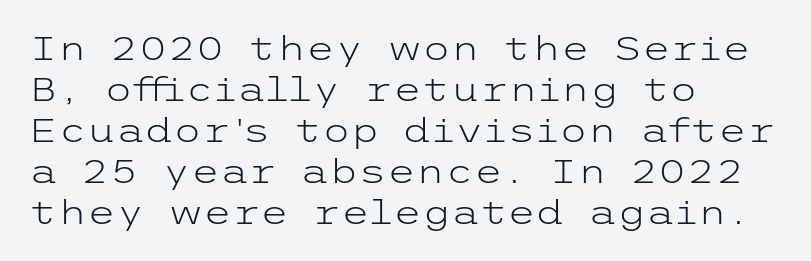
{"serif": "no", "italic": "no", "bold": "no", "weight": "light", "width": "wide", "stroke_contrast": "low", "x_height": "medium", "underline": "no", "align": "left", "line_spacing_ratio": 1.24, "letter_spacing": "normal", "letter_spacing_em": 0.0, "glyph_px": 33}
